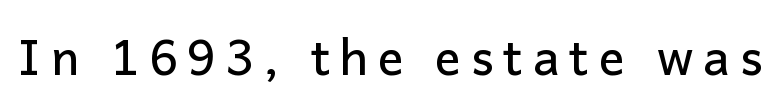
Do the characters align in a grid? No, the font is proportional. Nothing sits at the stroke ends, so this counts as sans-serif. Rule under the text: the space is simply empty. The line texture is sparse and dotted thanks to wide tracking. Notice how the stems are strictly vertical — no italics here.
